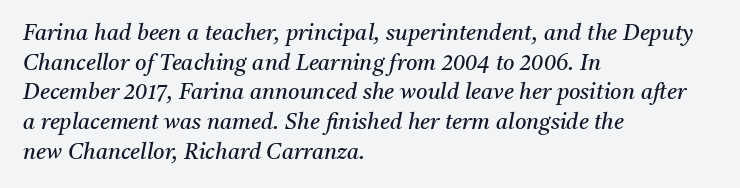
This is oblique type, the kind used for emphasis or titles. The space between consecutive lines is moderate. Default kerning and tracking; the words read as compact shapes. Compared with a typical body face, this is equally light or lighter still.
